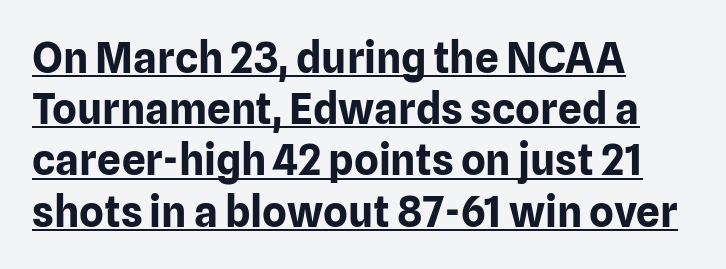
These lines are rendered in a variable-pitch font. This is roman type, the default non-slanted kind. Does extra space separate the letters? No, they use regular spacing. Alignment: flush left.
